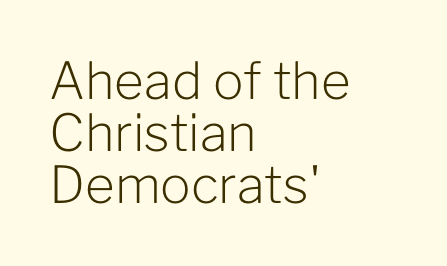
{"serif": "no", "italic": "no", "bold": "no", "weight": "light", "width": "normal", "stroke_contrast": "low", "x_height": "medium", "monospaced": "no", "underline": "no", "align": "left", "line_spacing": "tight", "line_spacing_ratio": 1.02, "letter_spacing": "normal", "letter_spacing_em": 0.0, "glyph_px": 51}
